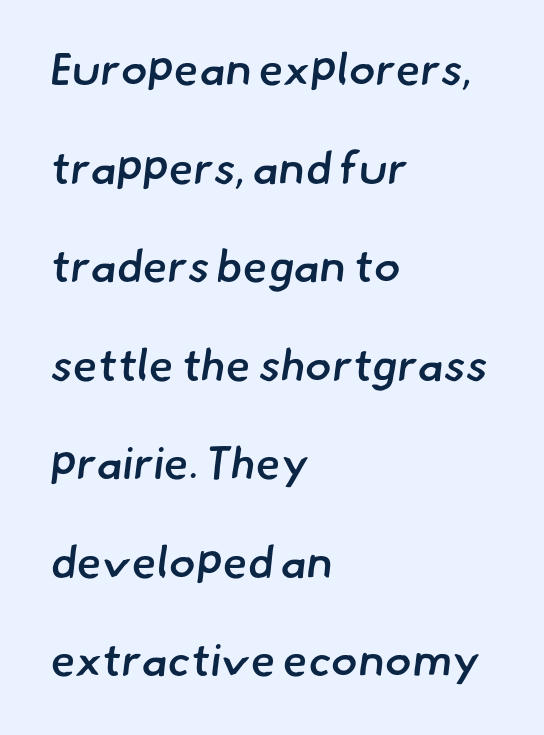
Q: Is the text bold? A: Semi-bold.
Q: Is the typeface a serif or a sans-serif typeface? A: Sans-serif.
Q: Is the text underlined? A: No.
Q: How is the paragraph aligned? A: Left-aligned.
Q: Is the spacing between letters normal or unusually wide? A: Normal.
Q: Is the spacing between lines tight, normal or loose? A: Loose.
Q: Width (condensed, normal, or wide)? A: Normal.
Q: Stroke contrast? A: Low.
Q: x-height? A: Small.
Q: Monospaced? A: No.
